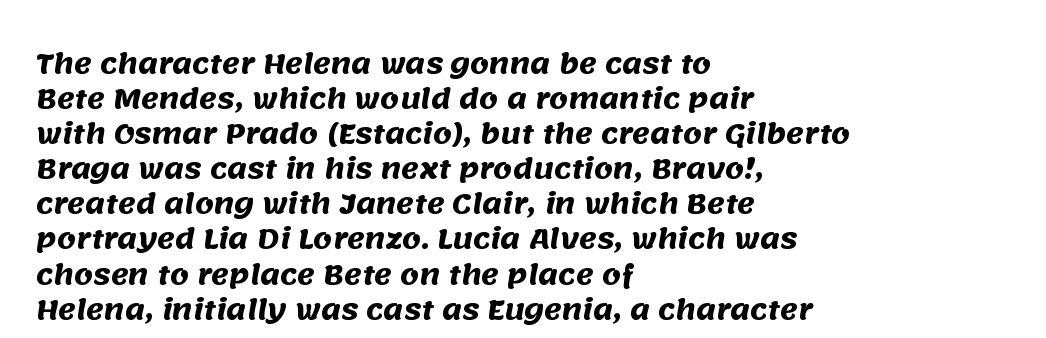
Q: Is the text bold? A: Yes.
Q: Is the text underlined? A: No.
Q: How is the paragraph aligned? A: Left-aligned.
Q: Is the spacing between letters normal or unusually wide? A: Normal.
Q: Is the spacing between lines tight, normal or loose? A: Normal.
